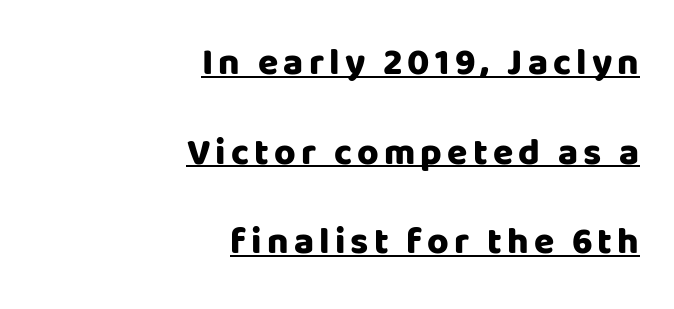
Q: Is the text bold? A: Yes.
Q: Is the text italic (slanted)? A: No, it is upright.
Q: Is the typeface a serif or a sans-serif typeface? A: Sans-serif.
Q: Is the text underlined? A: Yes.
Q: How is the paragraph aligned? A: Right-aligned.
Q: Is the spacing between lines tight, normal or loose? A: Loose.
Q: Width (condensed, normal, or wide)? A: Normal.
Q: Stroke contrast? A: Low.
Q: x-height? A: Large.
Q: Monospaced? A: No.
